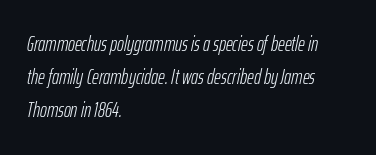
Q: Is the text bold? A: No.
Q: Is the text italic (slanted)? A: Yes, it leans right by about 12 degrees.
Q: Is the text underlined? A: No.
Q: How is the paragraph aligned? A: Left-aligned.
Q: Is the spacing between letters normal or unusually wide? A: Normal.
Q: Is the spacing between lines tight, normal or loose? A: Normal.
